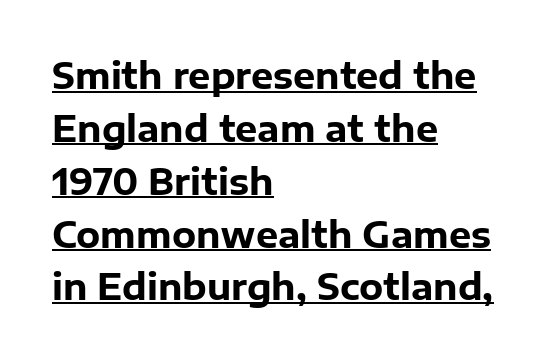
{"serif": "no", "italic": "no", "bold": "yes", "weight": "heavy", "width": "normal", "stroke_contrast": "low", "x_height": "medium", "monospaced": "no", "underline": "yes", "align": "left", "line_spacing": "normal", "line_spacing_ratio": 1.51, "letter_spacing": "normal", "letter_spacing_em": 0.0, "glyph_px": 35}
